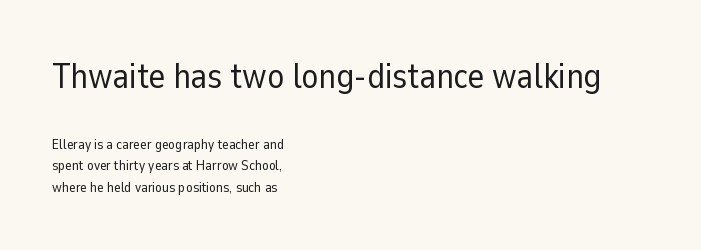
{"serif": "no", "italic": "no", "bold": "no", "weight": "regular", "width": "normal", "stroke_contrast": "low", "x_height": "medium", "monospaced": "no", "underline": "no", "align": "left", "line_spacing": "normal", "line_spacing_ratio": 1.54, "letter_spacing": "normal", "letter_spacing_em": 0.0, "larger_block": "first", "size_ratio": 2.5, "glyph_px": 35}
